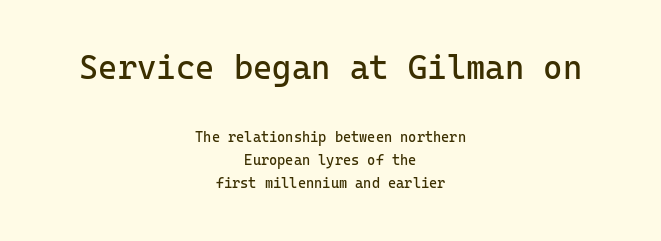
Q: Is the text bold? A: No.
Q: Is the text italic (slanted)? A: No, it is upright.
Q: Is the typeface a serif or a sans-serif typeface? A: Sans-serif.
Q: Is the text underlined? A: No.
Q: How is the paragraph aligned? A: Centered.
Q: Is the spacing between letters normal or unusually wide? A: Normal.
Q: Is the spacing between lines tight, normal or loose? A: Normal.
Q: Which block of text is set in a larger size, the first (top) or the second (bottom)? A: The first (top) one.
Q: Width (condensed, normal, or wide)? A: Normal.
Q: Stroke contrast? A: Low.
Q: x-height? A: Medium.
Q: Monospaced? A: Yes.
